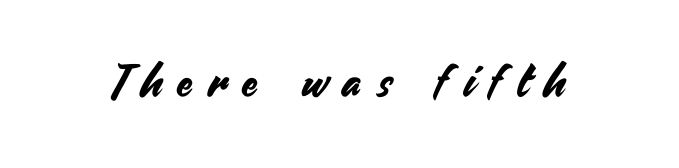
Q: Is the text italic (slanted)? A: Yes.
Q: Is the typeface a serif or a sans-serif typeface? A: Sans-serif.
Q: Is the text underlined? A: No.
Q: Is the spacing between letters normal or unusually wide? A: Unusually wide.
Q: Width (condensed, normal, or wide)? A: Normal.
Q: Stroke contrast? A: Medium.
Q: x-height? A: Small.
Q: Monospaced? A: No.
